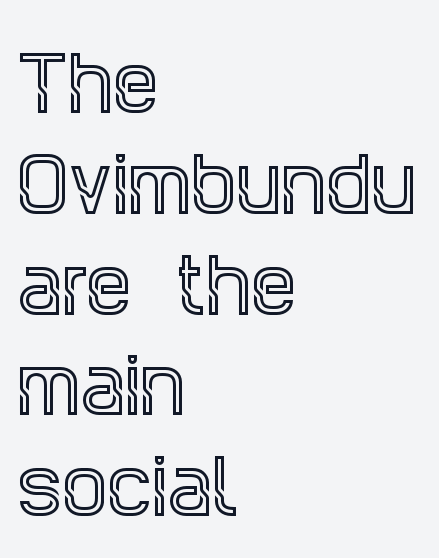
The image shows 72 px condensed serif type, upright; set left-aligned, normal line spacing (1.4x), normal letter spacing, not underlined; a large x-height.
